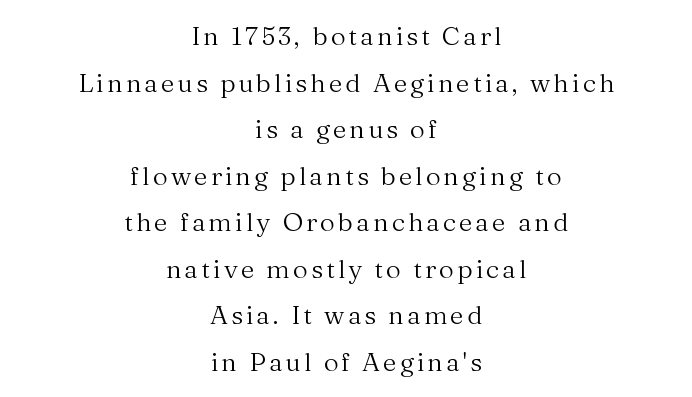
Q: Is the text bold? A: No.
Q: Is the text italic (slanted)? A: No, it is upright.
Q: Is the text underlined? A: No.
Q: How is the paragraph aligned? A: Centered.
